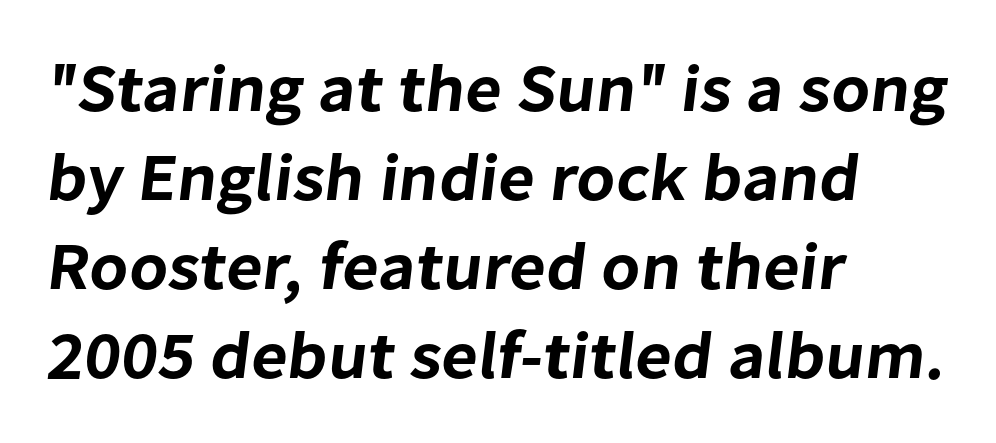
{"serif": "no", "width": "normal", "stroke_contrast": "low", "x_height": "medium", "monospaced": "no", "underline": "no", "align": "left", "line_spacing": "normal", "line_spacing_ratio": 1.33, "letter_spacing": "normal", "letter_spacing_em": 0.0, "glyph_px": 67}
